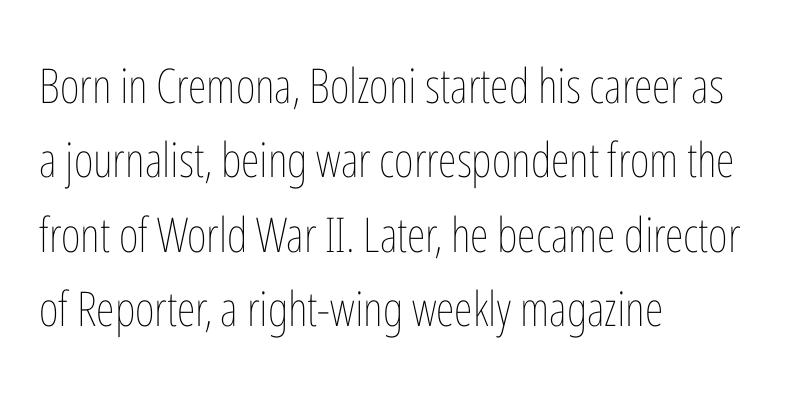
The image shows 48 px thin, condensed type, upright; set left-aligned, normal line spacing (1.55x), normal letter spacing, not underlined; low stroke contrast and a medium x-height.
